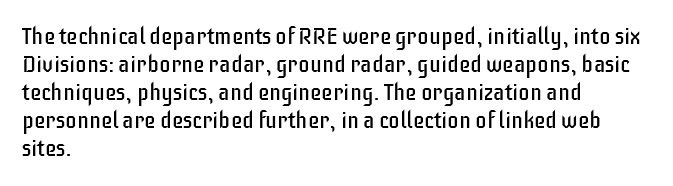
The image shows 23 px text type, upright; set left-aligned, line spacing 1.22x, normal letter spacing, not underlined.
